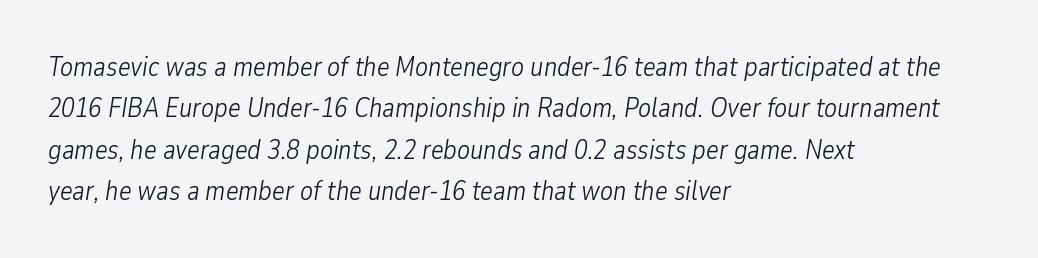
Q: Is the text bold? A: No.
Q: Is the text italic (slanted)? A: Yes, it leans right by about 9 degrees.
Q: Is the text underlined? A: No.
Q: How is the paragraph aligned? A: Left-aligned.
Q: Is the spacing between letters normal or unusually wide? A: Normal.
Q: Is the spacing between lines tight, normal or loose? A: Normal.
